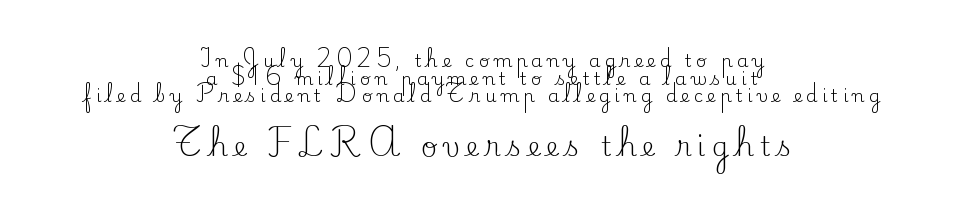
The image shows 27 px text type, upright; set centered, tight line spacing (0.98x), unusually wide letter spacing (+0.24 em), not underlined; the second (bottom) block is 1.5x larger.
